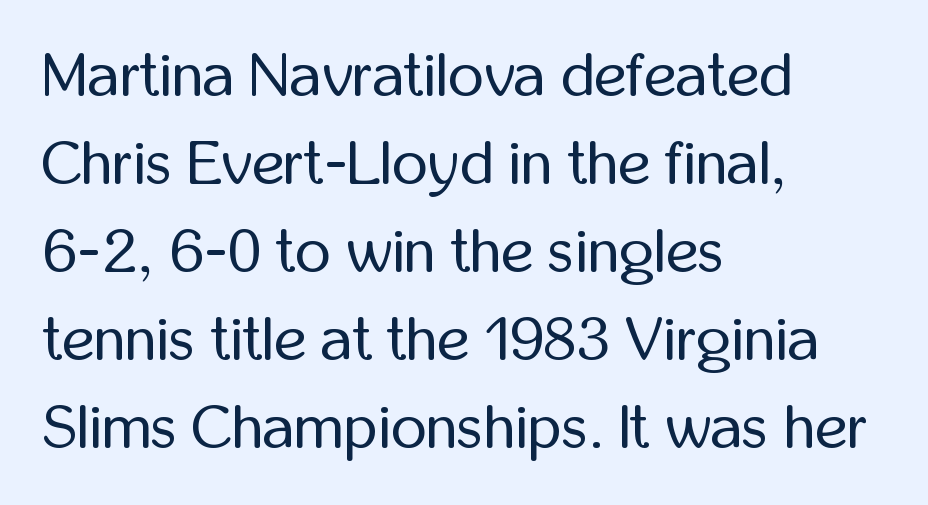
The typeface chosen for these lines omits serifs. Nobody touched the tracking dial on this one. Every row of glyphs begins at an identical x-position on the left. Heaviness? Minimal to ordinary, like unemphasized prose. Normally led — the rows are evenly, conventionally spaced. Note the varied advance widths — an 'i' is clearly narrower than an 'm'.
